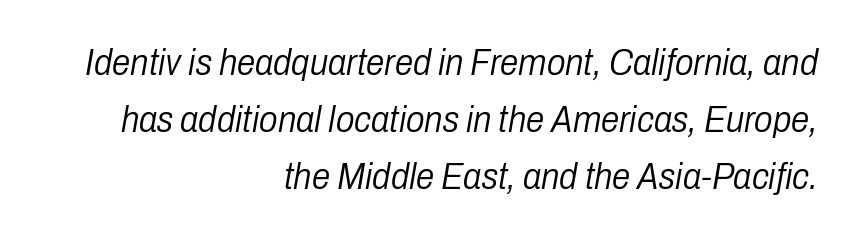
The image shows 37 px light, condensed type, italic (leaning right); set right-aligned, normal line spacing (1.54x), normal letter spacing, not underlined; low stroke contrast and a medium x-height.
